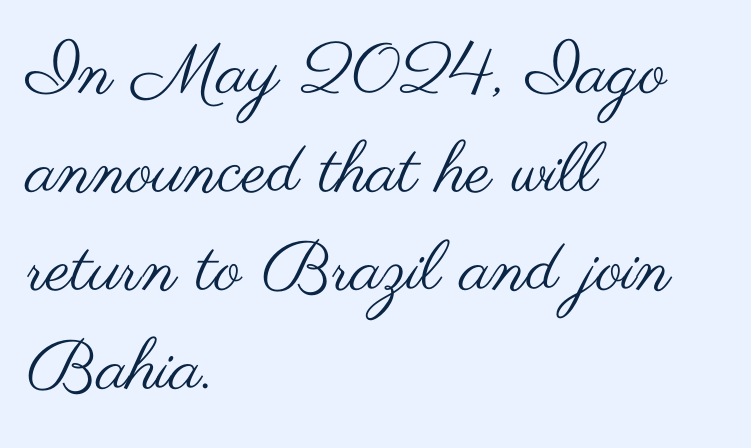
Q: Is the text bold? A: No.
Q: Is the text italic (slanted)? A: Yes.
Q: Is the typeface a serif or a sans-serif typeface? A: Sans-serif.
Q: Is the text underlined? A: No.
Q: How is the paragraph aligned? A: Left-aligned.
Q: Is the spacing between letters normal or unusually wide? A: Normal.
Q: Is the spacing between lines tight, normal or loose? A: Normal.
Q: Width (condensed, normal, or wide)? A: Wide.
Q: Stroke contrast? A: Medium.
Q: x-height? A: Small.
Q: Monospaced? A: No.
